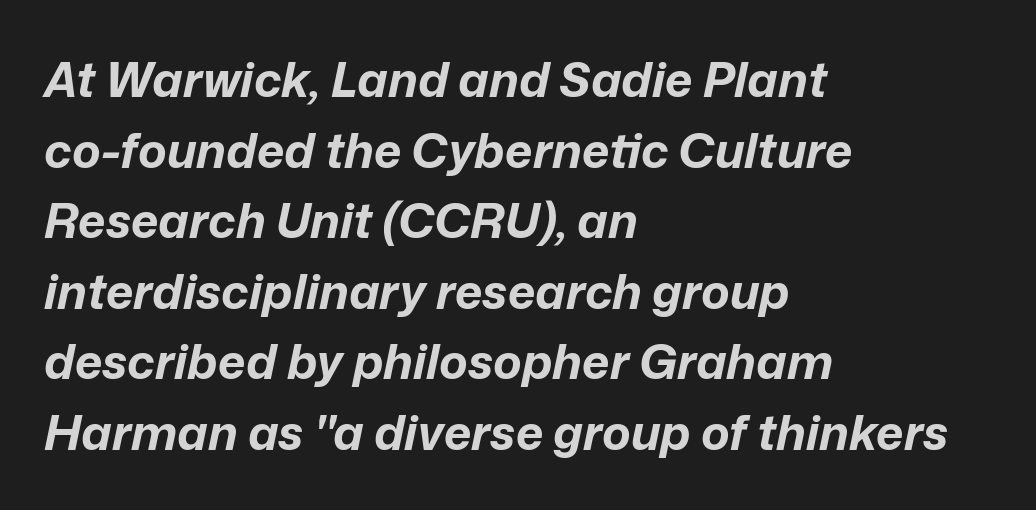
The image shows 48 px bold type, italic (leaning right); set left-aligned, normal line spacing (1.47x), normal letter spacing, not underlined; low stroke contrast and a medium x-height.
